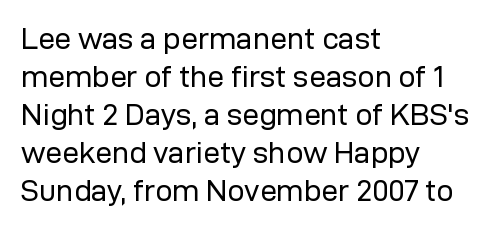
Q: Is the text bold? A: No.
Q: Is the text italic (slanted)? A: No, it is upright.
Q: Is the typeface a serif or a sans-serif typeface? A: Sans-serif.
Q: Is the text underlined? A: No.
Q: How is the paragraph aligned? A: Left-aligned.
Q: Is the spacing between letters normal or unusually wide? A: Normal.
Q: Is the spacing between lines tight, normal or loose? A: Normal.
Q: Width (condensed, normal, or wide)? A: Normal.
Q: Stroke contrast? A: Low.
Q: x-height? A: Medium.
Q: Monospaced? A: No.
